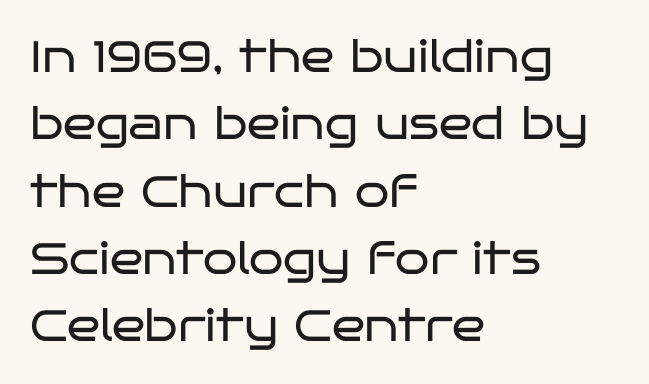
Decoration check: the copy has no underline. Teacher's note: observe the even left margin — that is flush-left alignment. The lines sit at an ordinary, default distance from one another. A typesetter would call this zero additional tracking. Is this a fixed-width face? No — the glyphs have proportional, varying widths.
